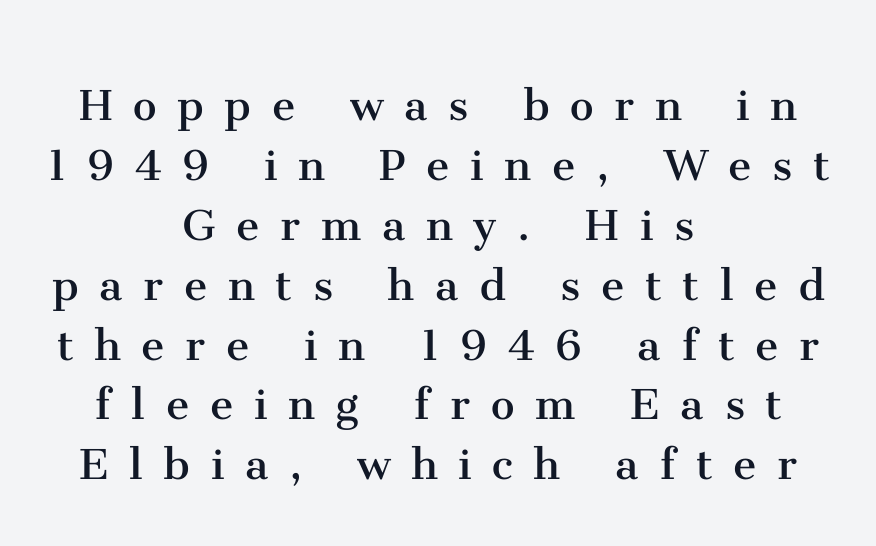
Does the leading feel generous? Not at all — it's pinched. Reading down the block, each line starts at a different indent, mirrored at its end. Is this a fixed-width face? No — the glyphs have proportional, varying widths. Posture: straight, roman, zero tilt. The space directly below the letters is spotless.
